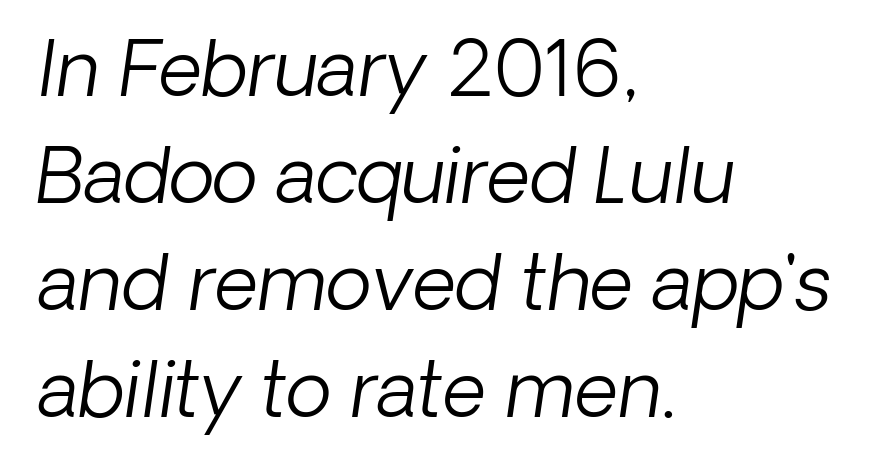
Q: Is the text bold? A: No.
Q: Is the typeface a serif or a sans-serif typeface? A: Sans-serif.
Q: Is the text underlined? A: No.
Q: How is the paragraph aligned? A: Left-aligned.
Q: Is the spacing between letters normal or unusually wide? A: Normal.
Q: Is the spacing between lines tight, normal or loose? A: Normal.
Q: Width (condensed, normal, or wide)? A: Normal.
Q: Stroke contrast? A: Low.
Q: x-height? A: Medium.
Q: Monospaced? A: No.
